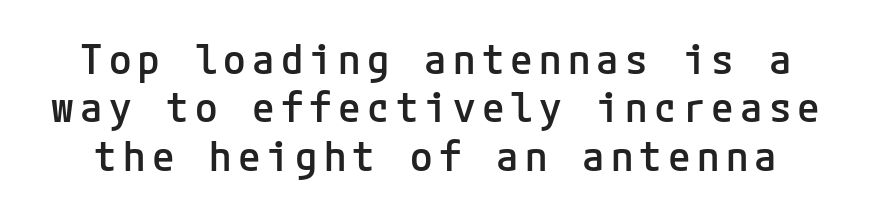
{"serif": "no", "italic": "no", "bold": "semi", "weight": "semibold", "width": "normal", "stroke_contrast": "low", "x_height": "medium", "underline": "no", "line_spacing_ratio": 1.18, "glyph_px": 41}
